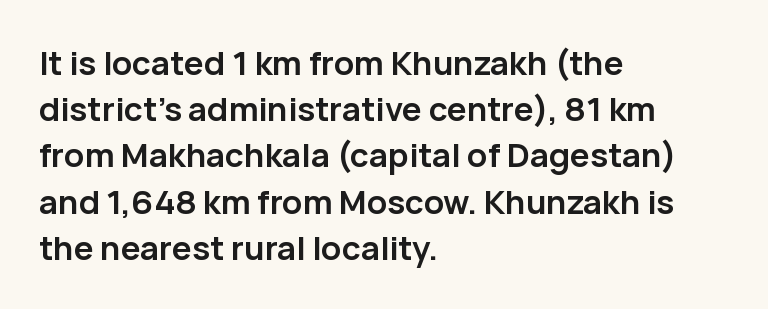
{"serif": "no", "italic": "no", "bold": "yes", "weight": "semibold", "width": "normal", "stroke_contrast": "low", "x_height": "medium", "monospaced": "no", "underline": "no", "align": "left", "line_spacing": "normal", "line_spacing_ratio": 1.4, "letter_spacing": "normal", "letter_spacing_em": 0.0, "glyph_px": 33}
